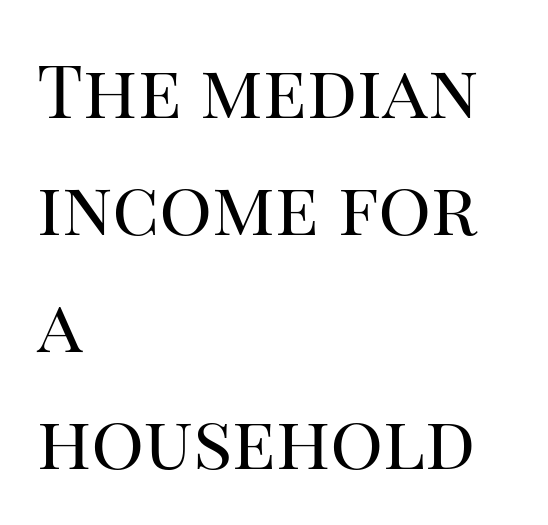
Q: Is the text bold? A: No.
Q: Is the text italic (slanted)? A: No, it is upright.
Q: Is the typeface a serif or a sans-serif typeface? A: Serif.
Q: Is the text underlined? A: No.
Q: How is the paragraph aligned? A: Left-aligned.
Q: Is the spacing between letters normal or unusually wide? A: Normal.
Q: Is the spacing between lines tight, normal or loose? A: Normal.
Q: Width (condensed, normal, or wide)? A: Normal.
Q: Stroke contrast? A: High.
Q: x-height? A: Large.
Q: Monospaced? A: No.
